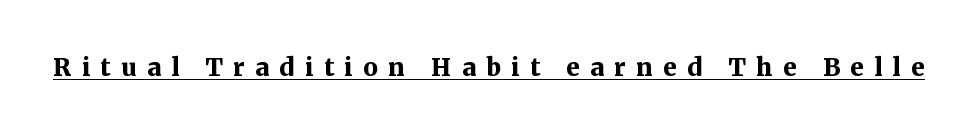
The image shows 24 px bold type, upright; set unusually wide letter spacing (+0.44 em), underlined.
